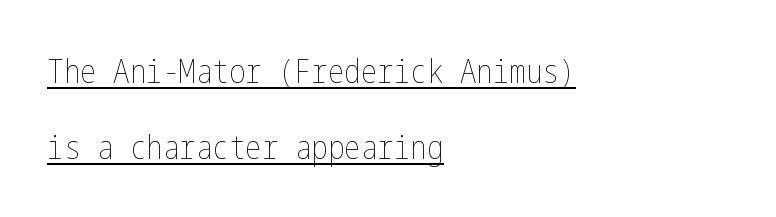
Q: Is the text bold? A: No.
Q: Is the text italic (slanted)? A: No, it is upright.
Q: Is the text underlined? A: Yes.
Q: How is the paragraph aligned? A: Left-aligned.
Q: Is the spacing between letters normal or unusually wide? A: Normal.
Q: Is the spacing between lines tight, normal or loose? A: Loose.
Q: Width (condensed, normal, or wide)? A: Condensed.
Q: Stroke contrast? A: Low.
Q: x-height? A: Medium.
